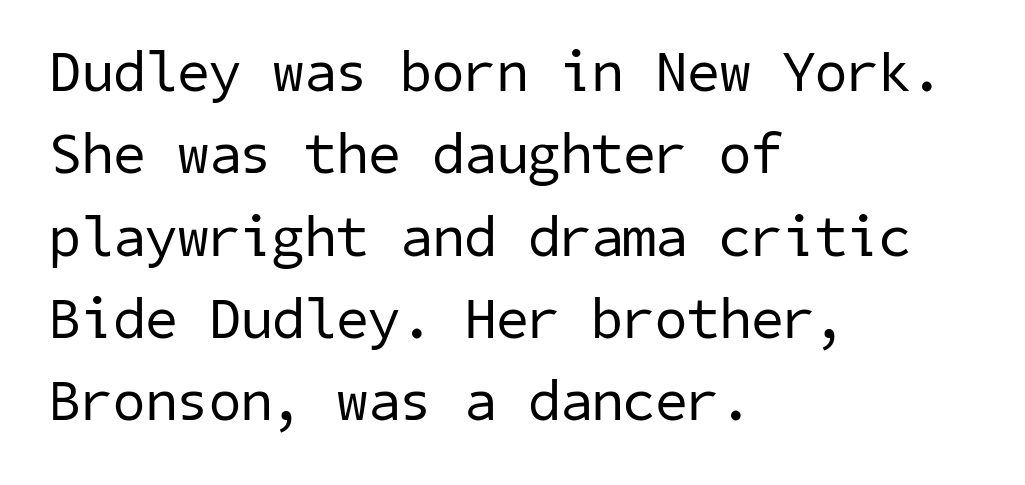
Evenly set lines give the paragraph a standard silhouette. The baseline area is clear. In terms of letterspacing, this is plain default setting. This is sans-serif lettering, the kind often seen on screens and signage. These lines are set flush left with a ragged right edge.
